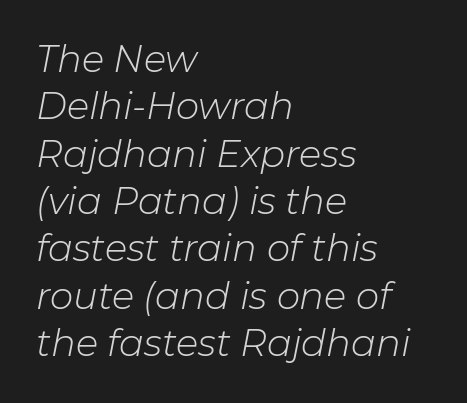
The image shows 37 px light type, italic (leaning right); set left-aligned, normal line spacing (1.28x), normal letter spacing, not underlined; low stroke contrast and a medium x-height.
